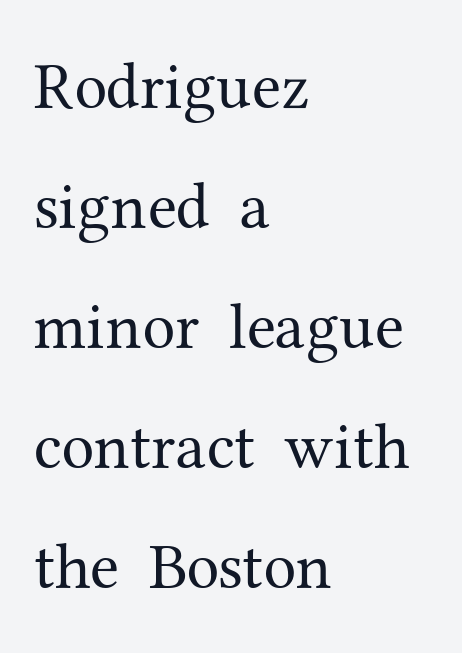
Quick note: underline off. Stems here are at most as thick as an everyday book face. The face used here is proportionally spaced, like ordinary book or web type. The letters sit at their default tracking, neither squeezed nor spread.
